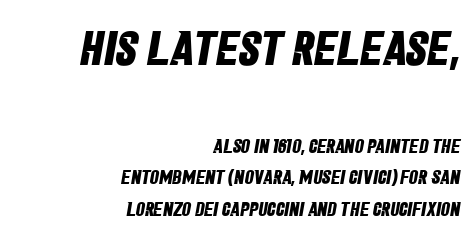
The image shows 49 px bold, condensed sans-serif type; set right-aligned, normal line spacing (1.58x), normal letter spacing, not underlined; the first (top) block is 2.45x larger; low stroke contrast and a large x-height.
